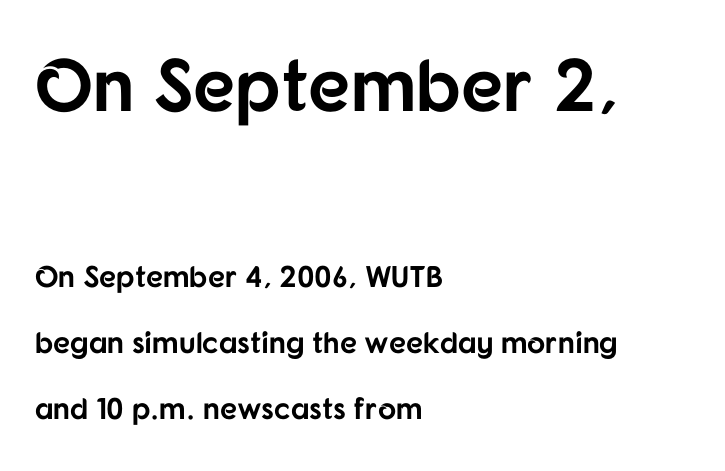
Proportional: the letters do not fall into vertical columns. Type style note: lacks serifs. Large over small — that's the arrangement of the two blocks here. Notice the wide empty band between every row — that's loose leading. The paragraph has a hard left edge and a soft right edge. In terms of posture, this sample is upright.
